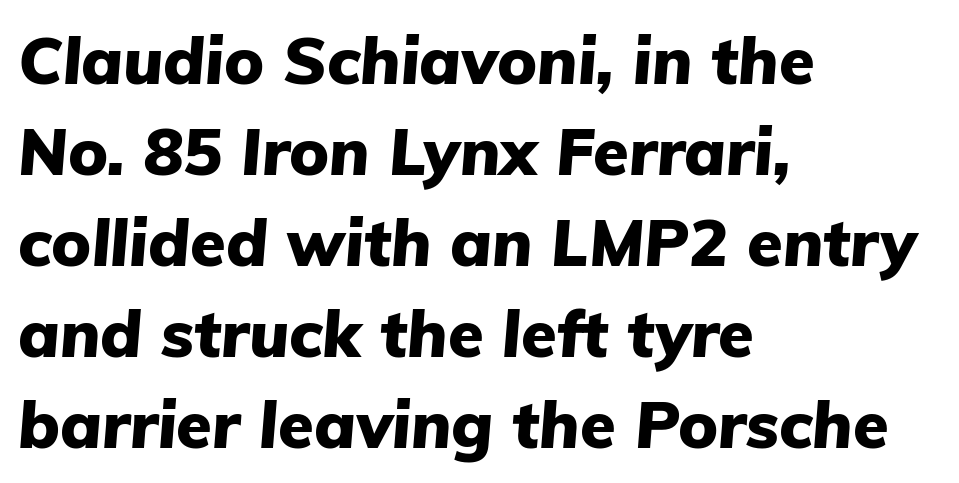
The setting favours the left margin, as ordinary paragraphs usually do. The font is running at its bold setting. Notice how the stems are inclined rather than vertical — that's the hallmark of italics. Proportional: the letters do not fall into vertical columns.
